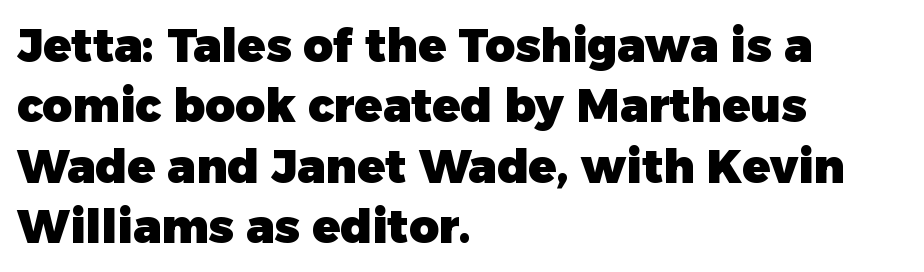
The image shows 46 px heavy sans-serif type, upright; set left-aligned, normal line spacing (1.31x), normal letter spacing, not underlined; low stroke contrast and a medium x-height.
